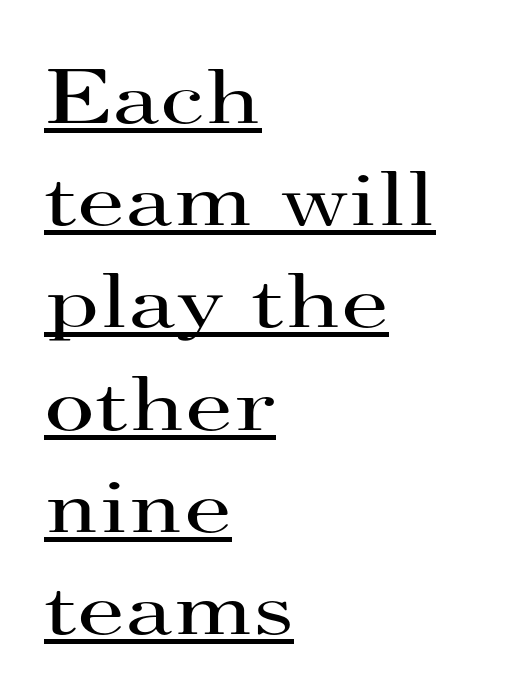
{"serif": "yes", "italic": "no", "bold": "no", "weight": "regular", "width": "wide", "stroke_contrast": "high", "x_height": "small", "monospaced": "no", "underline": "yes", "align": "left", "line_spacing": "normal", "line_spacing_ratio": 1.31, "letter_spacing": "normal", "letter_spacing_em": 0.0, "glyph_px": 78}
